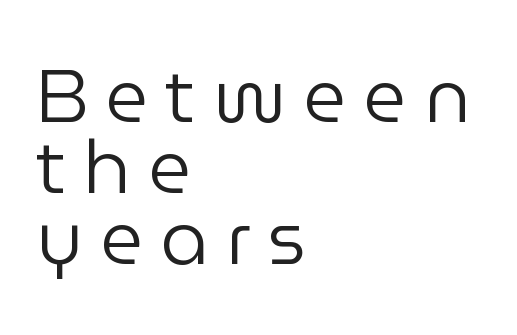
{"serif": "no", "italic": "no", "bold": "no", "weight": "regular", "width": "normal", "stroke_contrast": "low", "x_height": "medium", "monospaced": "no", "underline": "no", "align": "left", "line_spacing": "tight", "line_spacing_ratio": 0.95, "letter_spacing": "wide", "letter_spacing_em": 0.23, "glyph_px": 75}
